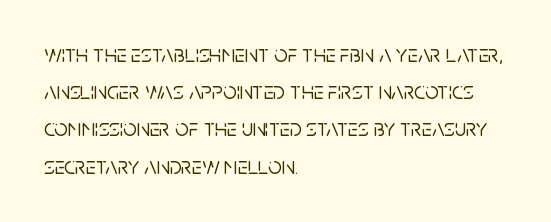
Interline gaps are of average width in this sample. The letters stand upright; this is a roman face. The face used here is rendered with its standard letterfit. Leftover space on each line is placed entirely after the last word. Beneath every word, the page is bare.
